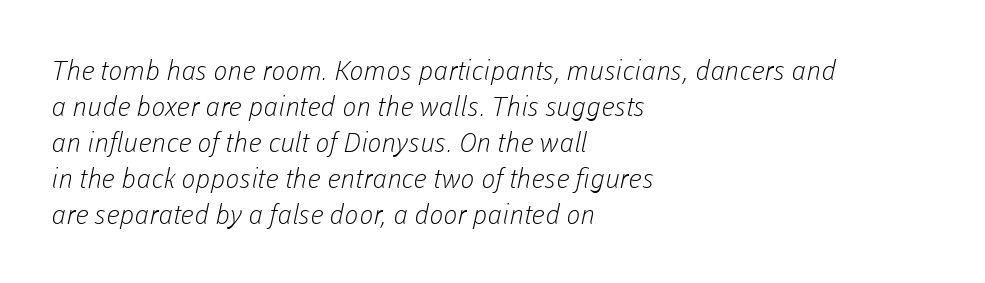
Q: Is the text bold? A: No.
Q: Is the text underlined? A: No.
Q: How is the paragraph aligned? A: Left-aligned.
Q: Is the spacing between letters normal or unusually wide? A: Normal.
Q: Is the spacing between lines tight, normal or loose? A: Normal.
